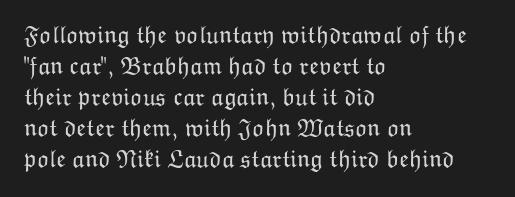
A light-to-regular cut is what we see here. Clear beneath every line of the passage. Vertical strokes here are truly vertical. The passage shown has conventional tracking throughout. Leftover space on each line is placed entirely after the last word.
